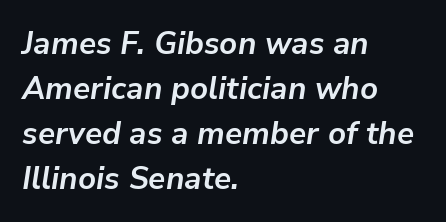
Each line starts at the same left margin while the right side varies. Proportional: the letters do not fall into vertical columns. Would a proofreader flag this as italicized? Yes. Letter spacing: default.
